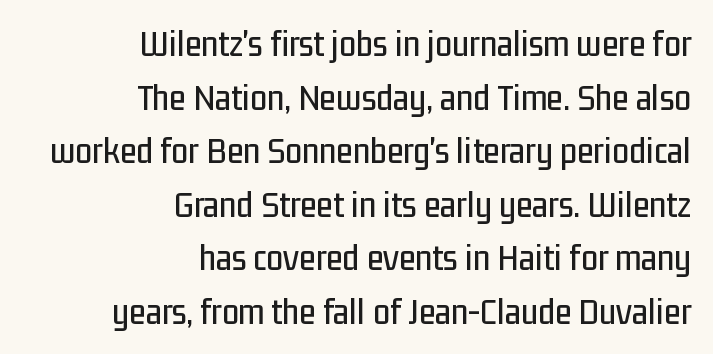
Q: Is the text italic (slanted)? A: No, it is upright.
Q: Is the typeface a serif or a sans-serif typeface? A: Sans-serif.
Q: Is the text underlined? A: No.
Q: How is the paragraph aligned? A: Right-aligned.
Q: Is the spacing between letters normal or unusually wide? A: Normal.
Q: Is the spacing between lines tight, normal or loose? A: Normal.
Q: Width (condensed, normal, or wide)? A: Condensed.
Q: Stroke contrast? A: Low.
Q: x-height? A: Medium.
Q: Monospaced? A: No.
